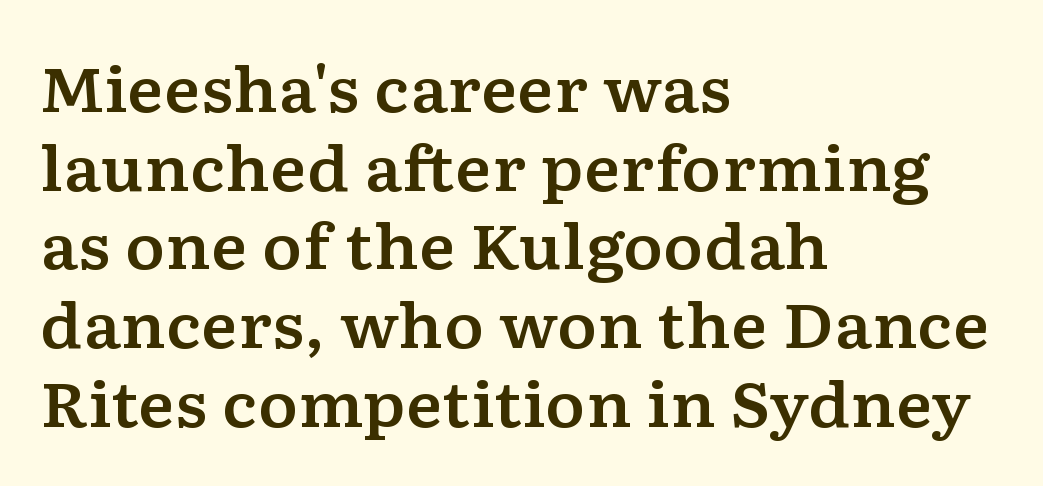
The image shows 61 px wide serif type, upright; set left-aligned, normal line spacing (1.29x), normal letter spacing, not underlined; low stroke contrast and a medium x-height.
